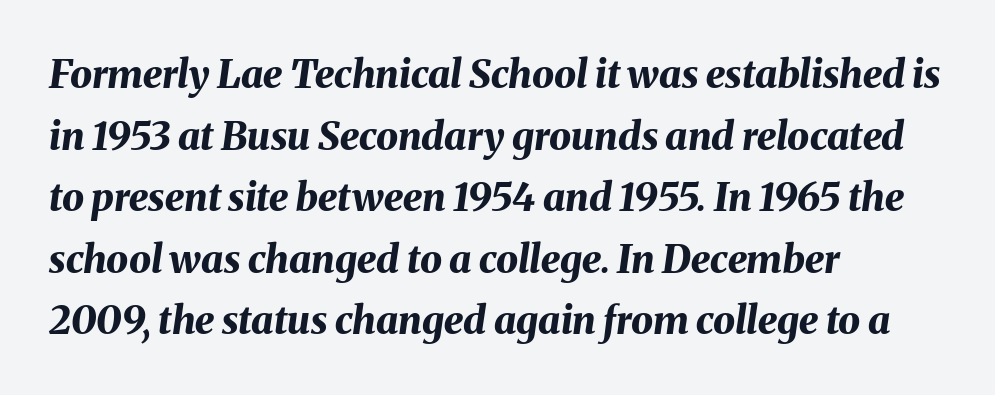
{"italic": "yes", "lean": "right", "slant_degrees": 8, "bold": "yes", "weight": "bold", "width": "normal", "stroke_contrast": "medium", "x_height": "medium", "monospaced": "no", "underline": "no", "align": "left", "line_spacing": "normal", "line_spacing_ratio": 1.58, "letter_spacing": "normal", "letter_spacing_em": 0.0, "glyph_px": 39}
